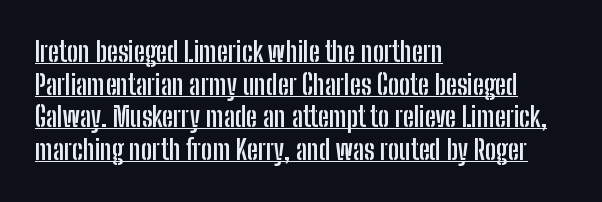
The image shows 27 px bold type, upright; set left-aligned, line spacing 1.21x, normal letter spacing, underlined.
